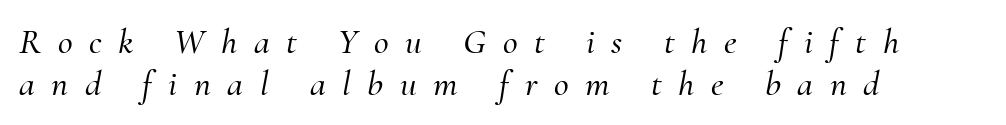
Here the glyphs are tracked loosely, breaking word shapes into spaced letters. The words here are not underlined. Here the designer chose a conventional face with non-uniform glyph widths. Examine the stroke ends and you'll spot serifs.
